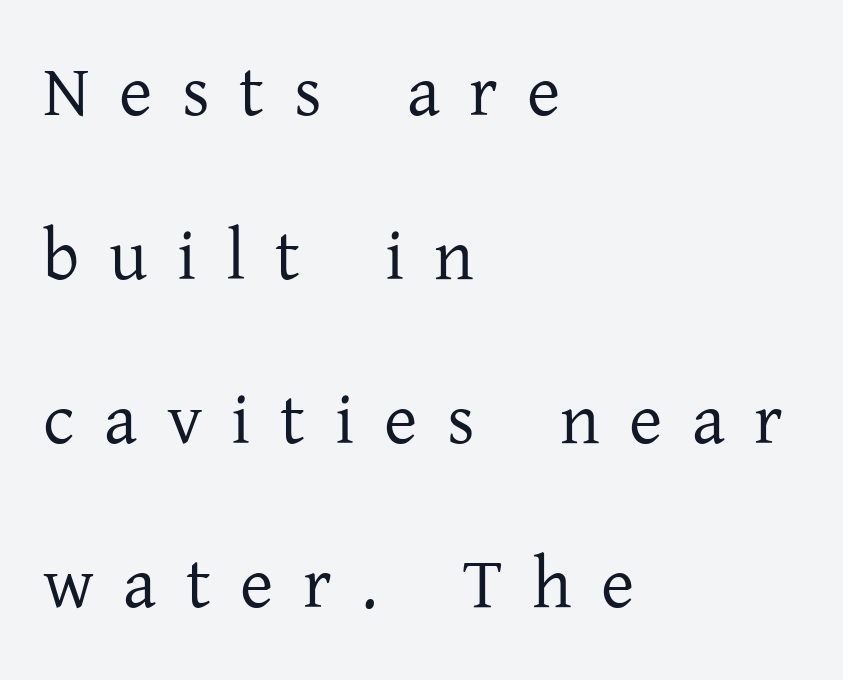
The image shows 72 px regular-weight serif type, upright; set left-aligned, loose line spacing (2.28x), unusually wide letter spacing (+0.41 em), not underlined; low stroke contrast and a medium x-height.
